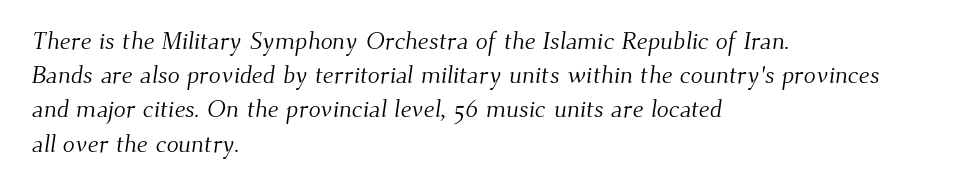
A clean baseline with only descenders dipping below it. Counters stay open thanks to moderate or lighter strokes. Words appear dense and cohesive because spacing is normal. Quick note: interline space is typical. Alignment: flush left.
